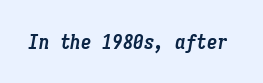
Each word holds together tightly as a unit, with standard inter-letter gaps. This is heavy type, rendered in bold. The zone under the glyphs is completely vacant. Is the type slanted? Yes — the strokes lean at a clear angle.
